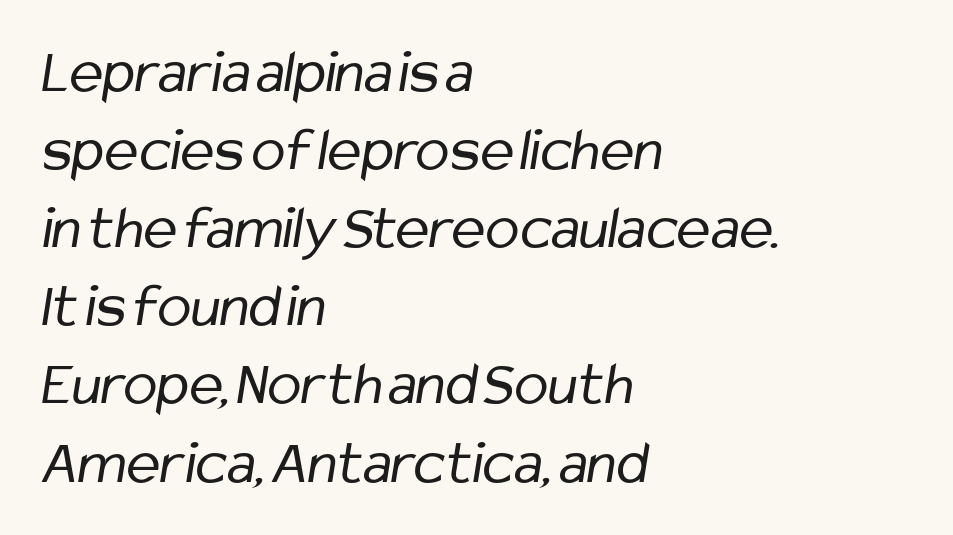
The image shows 63 px regular-weight, condensed sans-serif type; set left-aligned, line spacing 1.24x, normal letter spacing, not underlined; low stroke contrast and a medium x-height.
